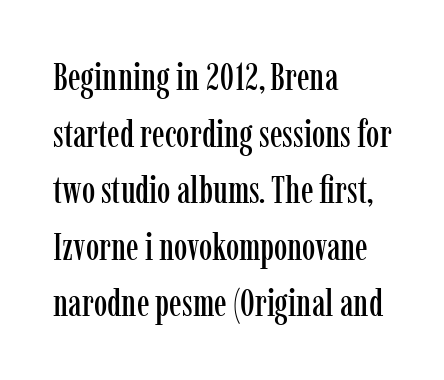
{"serif": "yes", "italic": "no", "width": "condensed", "stroke_contrast": "low", "x_height": "medium", "monospaced": "no", "underline": "no", "align": "left", "line_spacing": "normal", "line_spacing_ratio": 1.49, "letter_spacing": "normal", "letter_spacing_em": 0.0, "glyph_px": 38}
